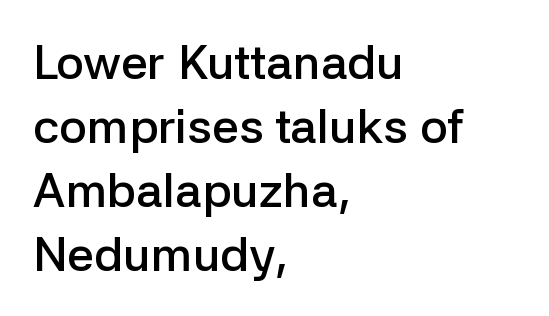
Q: Is the text bold? A: Semi-bold.
Q: Is the text italic (slanted)? A: No, it is upright.
Q: Is the typeface a serif or a sans-serif typeface? A: Sans-serif.
Q: Is the text underlined? A: No.
Q: How is the paragraph aligned? A: Left-aligned.
Q: Is the spacing between letters normal or unusually wide? A: Normal.
Q: Is the spacing between lines tight, normal or loose? A: Normal.
Q: Width (condensed, normal, or wide)? A: Normal.
Q: Stroke contrast? A: Low.
Q: x-height? A: Medium.
Q: Monospaced? A: No.
